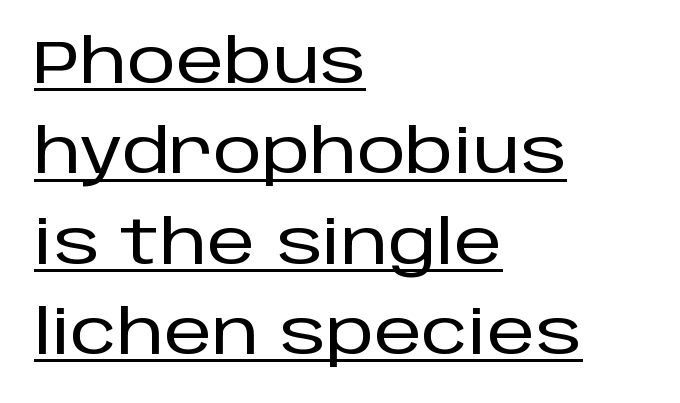
{"serif": "no", "italic": "no", "width": "normal", "stroke_contrast": "low", "x_height": "large", "monospaced": "no", "underline": "yes", "align": "left", "line_spacing": "normal", "line_spacing_ratio": 1.48, "letter_spacing": "normal", "letter_spacing_em": 0.0, "glyph_px": 61}
